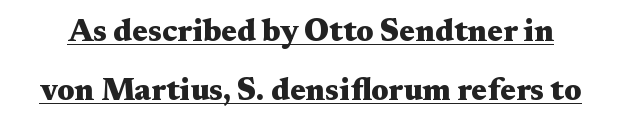
{"serif": "yes", "italic": "no", "bold": "yes", "weight": "heavy", "width": "wide", "stroke_contrast": "medium", "x_height": "medium", "monospaced": "no", "underline": "yes", "line_spacing": "loose", "line_spacing_ratio": 1.9, "letter_spacing": "normal", "letter_spacing_em": 0.0, "glyph_px": 31}
